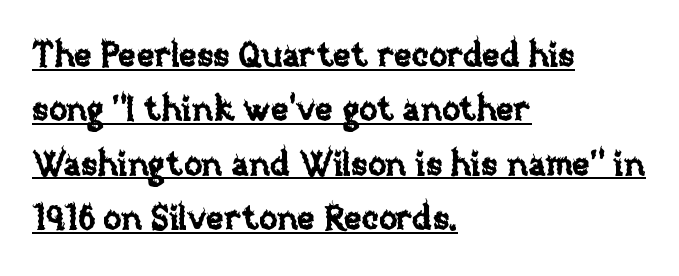
The image shows 34 px text type, upright; set left-aligned, normal line spacing (1.6x), normal letter spacing, underlined; low stroke contrast and a large x-height.
